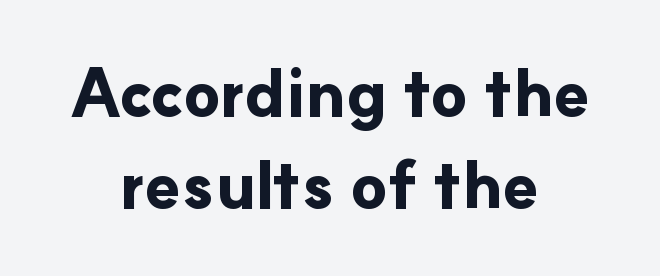
The letters advance in unequal steps, a hallmark of proportional type. The type sits square on the baseline with zero lean. The strokes are fattened all the way to bold. Bare-footed words on every line.
